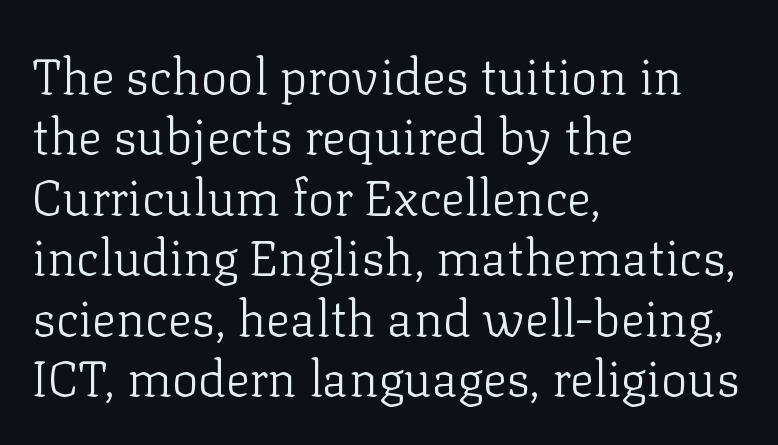
Q: Is the text bold? A: No.
Q: Is the text italic (slanted)? A: No, it is upright.
Q: Is the typeface a serif or a sans-serif typeface? A: Serif.
Q: Is the text underlined? A: No.
Q: How is the paragraph aligned? A: Left-aligned.
Q: Is the spacing between letters normal or unusually wide? A: Normal.
Q: Width (condensed, normal, or wide)? A: Normal.
Q: Stroke contrast? A: Low.
Q: x-height? A: Medium.
Q: Monospaced? A: No.
